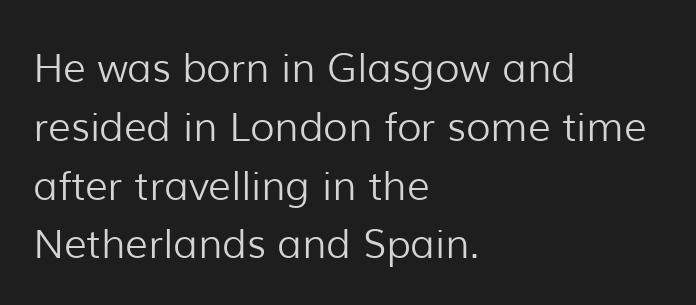
Q: Is the text bold? A: No.
Q: Is the text italic (slanted)? A: No, it is upright.
Q: Is the typeface a serif or a sans-serif typeface? A: Sans-serif.
Q: Is the text underlined? A: No.
Q: How is the paragraph aligned? A: Left-aligned.
Q: Is the spacing between letters normal or unusually wide? A: Normal.
Q: Is the spacing between lines tight, normal or loose? A: Normal.
Q: Width (condensed, normal, or wide)? A: Normal.
Q: Stroke contrast? A: Low.
Q: x-height? A: Medium.
Q: Monospaced? A: No.
